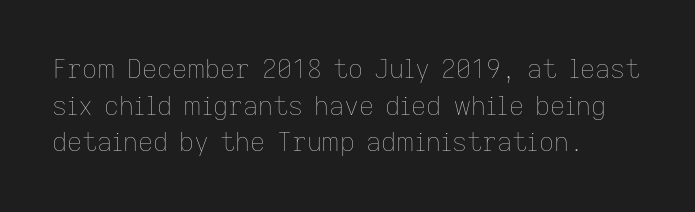
{"italic": "no", "bold": "no", "underline": "no", "align": "left", "line_spacing": "normal", "line_spacing_ratio": 1.41, "letter_spacing": "normal", "letter_spacing_em": 0.0, "glyph_px": 26}
